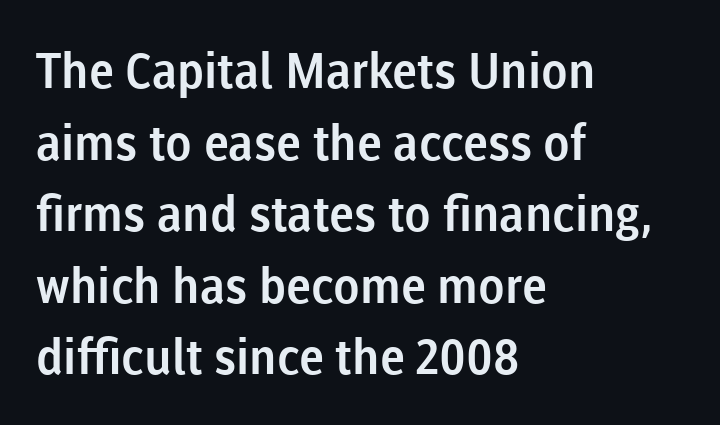
Q: Is the text italic (slanted)? A: No, it is upright.
Q: Is the typeface a serif or a sans-serif typeface? A: Sans-serif.
Q: Is the text underlined? A: No.
Q: How is the paragraph aligned? A: Left-aligned.
Q: Is the spacing between letters normal or unusually wide? A: Normal.
Q: Is the spacing between lines tight, normal or loose? A: Normal.
Q: Width (condensed, normal, or wide)? A: Normal.
Q: Stroke contrast? A: Low.
Q: x-height? A: Medium.
Q: Monospaced? A: No.
